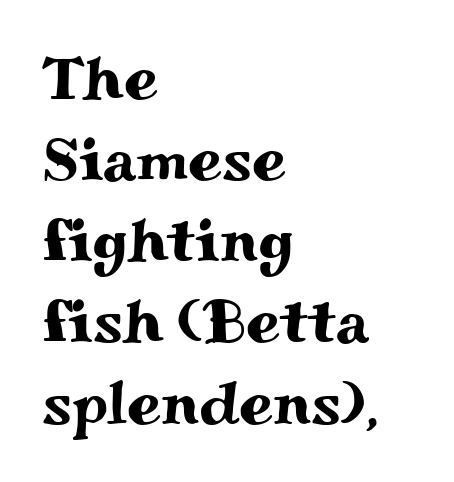
The image shows 61 px wide serif type, upright; set left-aligned, normal line spacing (1.33x), normal letter spacing, not underlined; medium stroke contrast and a small x-height.
